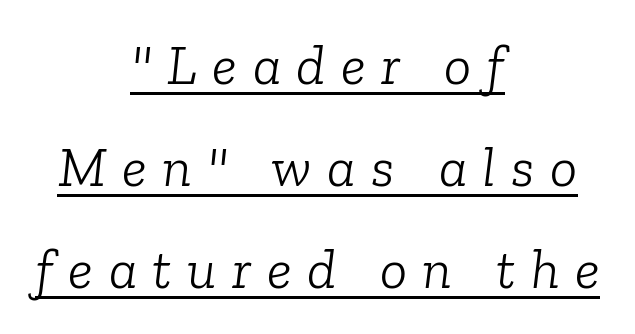
The face used here is proportionally spaced, like ordinary book or web type. Emphasis is given by a line drawn under the lettering. The text carries the slant typical of an italic or oblique font. The letters carry serifs — small finishing strokes at the ends of their stems. If you folded the block vertically in half, each line would mirror itself in length. Weight: in the light-to-regular range.
